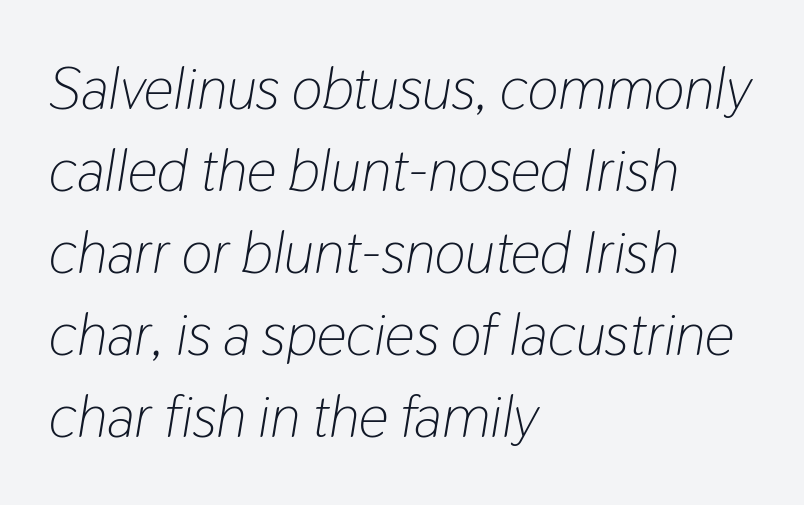
{"italic": "yes", "lean": "right", "slant_degrees": 9, "bold": "no", "weight": "light", "width": "condensed", "stroke_contrast": "low", "x_height": "medium", "monospaced": "no", "underline": "no", "align": "left", "line_spacing": "normal", "line_spacing_ratio": 1.39, "letter_spacing": "normal", "letter_spacing_em": 0.0, "glyph_px": 59}
